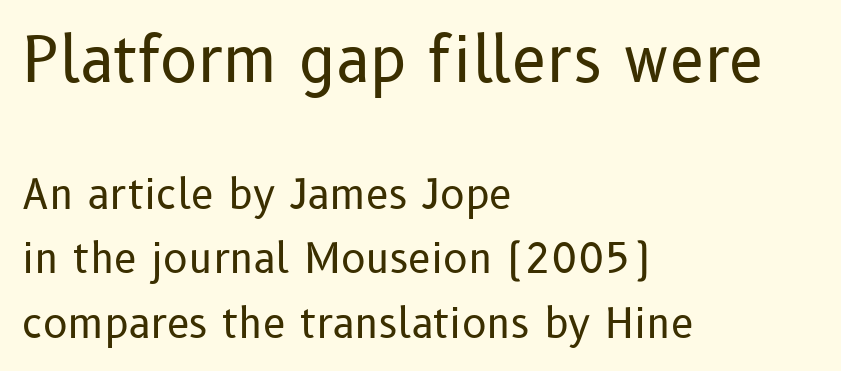
{"serif": "no", "italic": "no", "bold": "no", "weight": "regular", "width": "normal", "stroke_contrast": "low", "x_height": "medium", "monospaced": "no", "underline": "no", "align": "left", "line_spacing": "normal", "line_spacing_ratio": 1.57, "letter_spacing": "normal", "letter_spacing_em": 0.0, "larger_block": "first", "size_ratio": 1.51, "glyph_px": 62}
